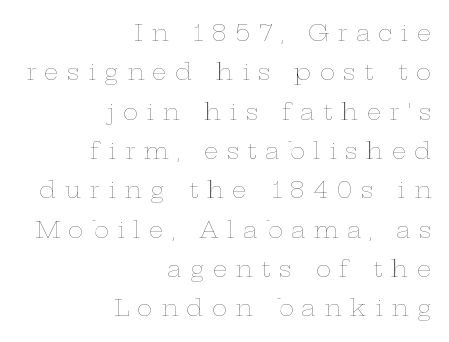
{"italic": "no", "bold": "no", "underline": "no", "align": "right", "line_spacing_ratio": 1.71, "letter_spacing": "wide", "letter_spacing_em": 0.37, "glyph_px": 23}
